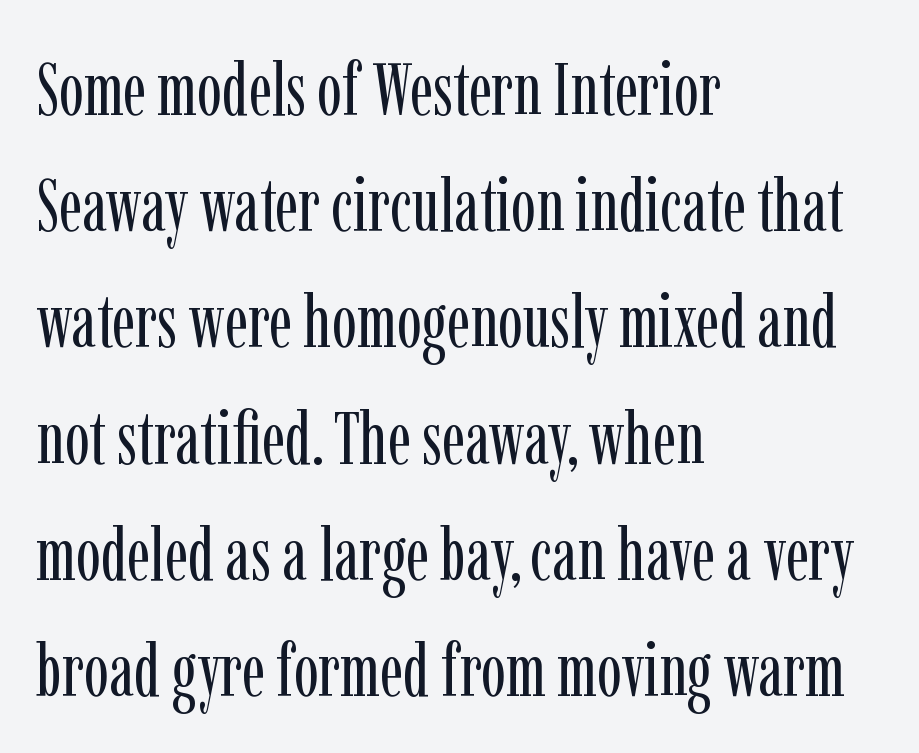
The image shows 74 px regular-weight, condensed serif type, upright; set left-aligned, normal line spacing (1.57x), normal letter spacing, not underlined; low stroke contrast and a medium x-height.
